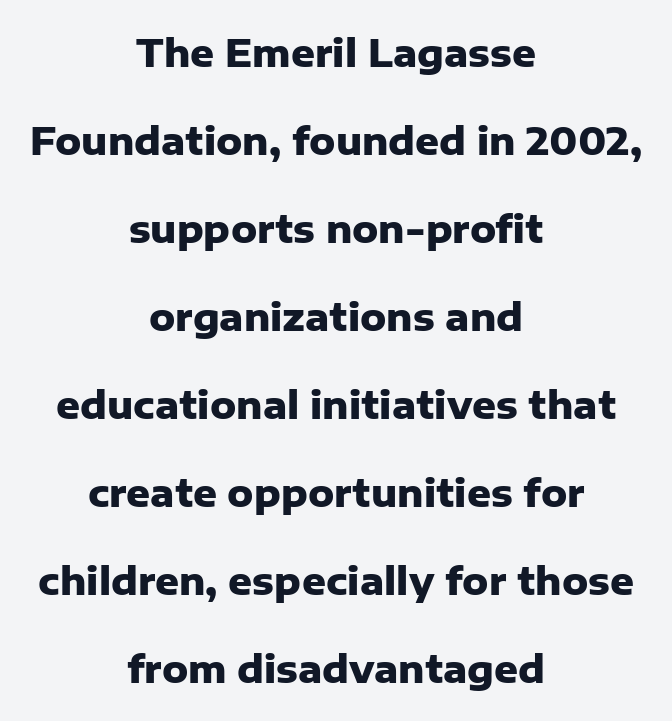
The image shows 37 px heavy sans-serif type, upright; set centered, loose line spacing (2.38x), normal letter spacing, not underlined; low stroke contrast and a medium x-height.
